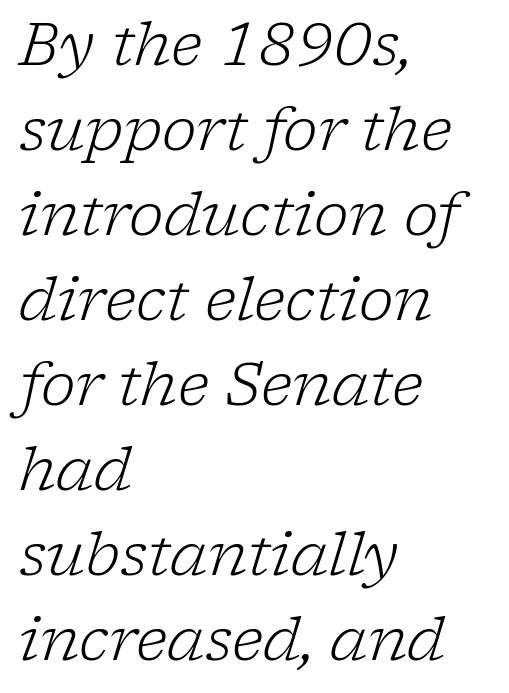
Q: Is the text bold? A: No.
Q: Is the text italic (slanted)? A: Yes, it leans right by about 17 degrees.
Q: Is the typeface a serif or a sans-serif typeface? A: Serif.
Q: Is the text underlined? A: No.
Q: How is the paragraph aligned? A: Left-aligned.
Q: Is the spacing between letters normal or unusually wide? A: Normal.
Q: Is the spacing between lines tight, normal or loose? A: Normal.
Q: Width (condensed, normal, or wide)? A: Normal.
Q: Stroke contrast? A: Low.
Q: x-height? A: Medium.
Q: Monospaced? A: No.
